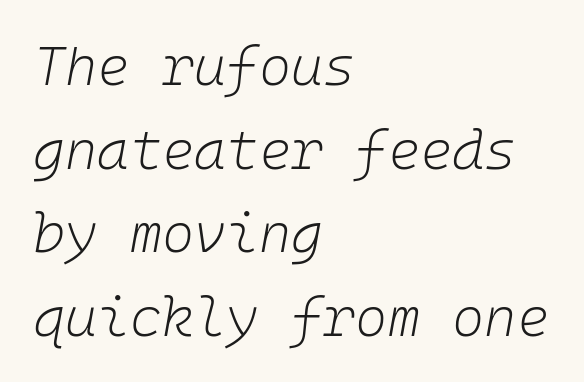
Alignment: flush left. Does the leading feel generous? No, just average. If you drew a line through each stem, it would be angled. The letterforms sit shoulder to shoulder at normal distance. No heavy texture on the line: the type isn't bold.
